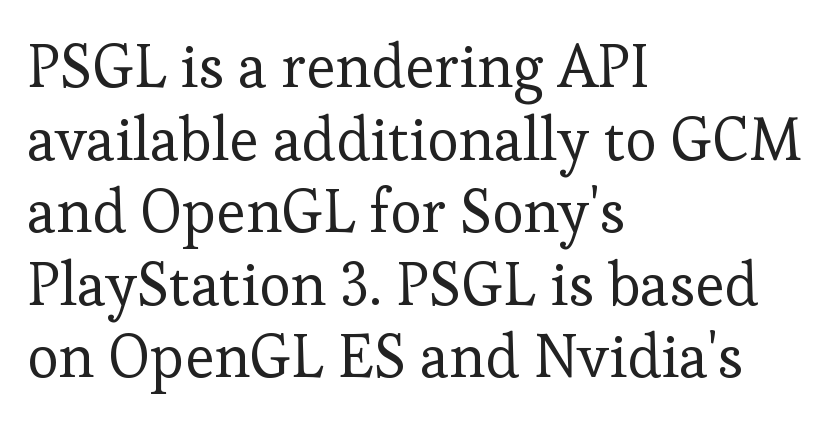
You could not count columns in this text — the font is proportionally spaced. Default kerning and tracking; the words read as compact shapes. The weight tops out at a normal text grade. The characters display serif detailing at their extremities. The font's upright variant was chosen for this text.
